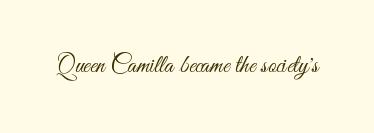
The image shows 25 px text type; set normal letter spacing, not underlined.
